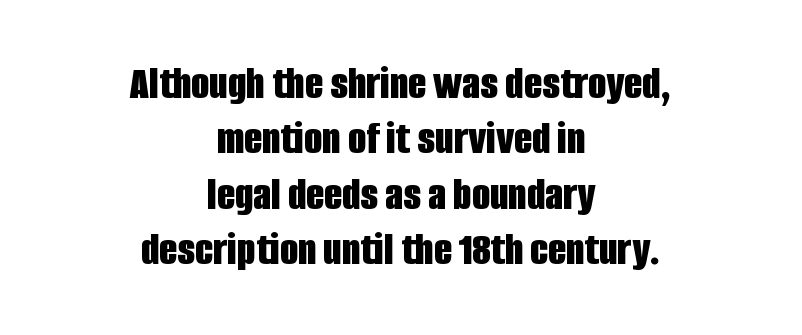
The image shows 47 px bold, condensed sans-serif type, upright; set centered, line spacing 1.18x, normal letter spacing, not underlined; low stroke contrast and a large x-height.
